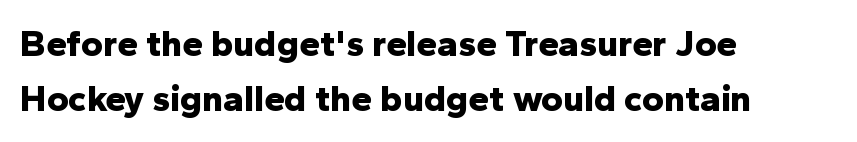
{"serif": "no", "italic": "no", "bold": "yes", "weight": "bold", "width": "normal", "stroke_contrast": "low", "x_height": "medium", "monospaced": "no", "underline": "no", "align": "left", "line_spacing": "normal", "line_spacing_ratio": 1.49, "letter_spacing": "normal", "letter_spacing_em": 0.0, "glyph_px": 37}
